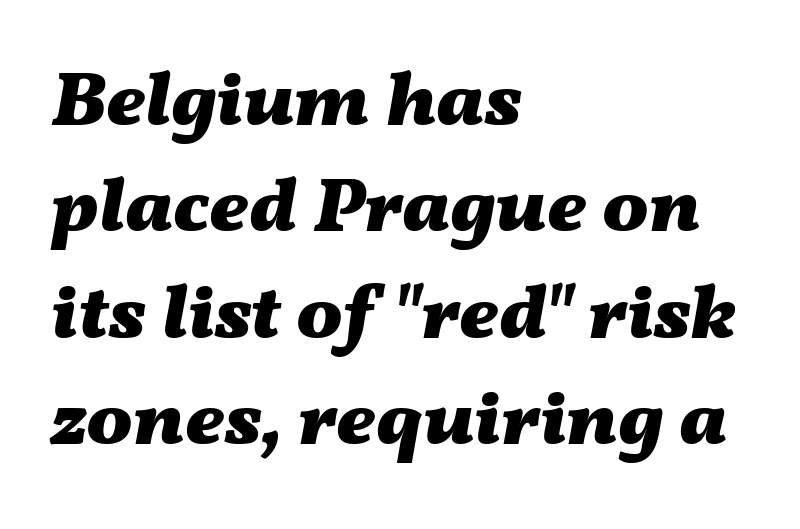
Casual observation: everything's shoved over to the left. Each glyph is drawn with heavy, bold strokes. The line texture is even and compact thanks to regular tracking. The typography opts for an oblique posture over an upright one.
